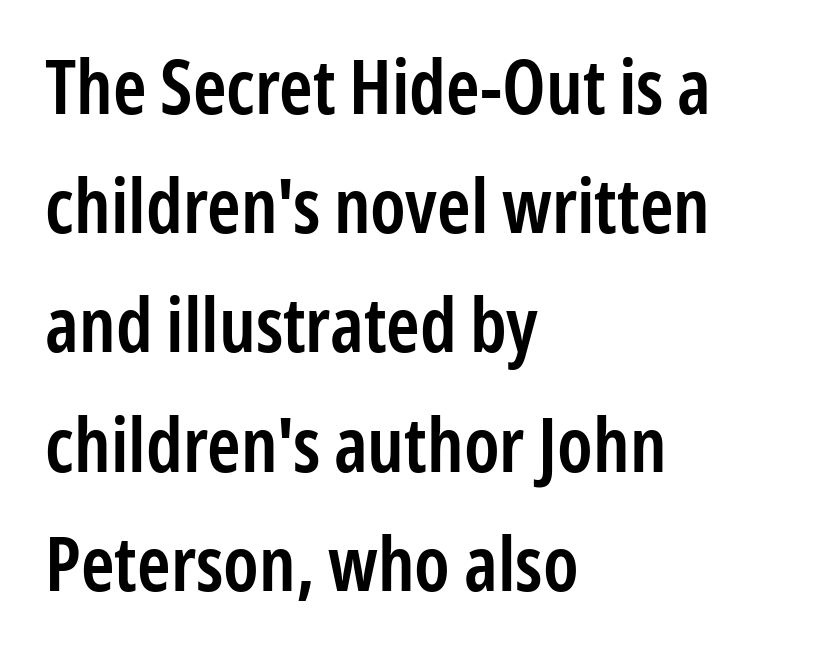
Q: Is the text bold? A: Semi-bold.
Q: Is the text italic (slanted)? A: No, it is upright.
Q: Is the typeface a serif or a sans-serif typeface? A: Sans-serif.
Q: Is the text underlined? A: No.
Q: How is the paragraph aligned? A: Left-aligned.
Q: Is the spacing between letters normal or unusually wide? A: Normal.
Q: Is the spacing between lines tight, normal or loose? A: Normal.
Q: Width (condensed, normal, or wide)? A: Condensed.
Q: Stroke contrast? A: Low.
Q: x-height? A: Medium.
Q: Monospaced? A: No.
